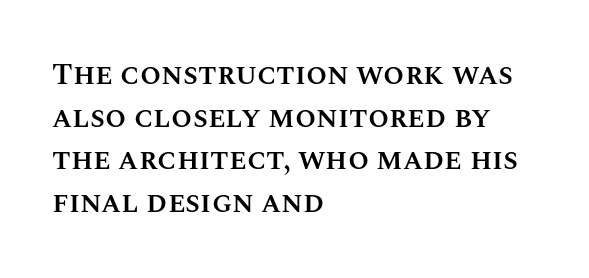
{"italic": "no", "bold": "semi", "weight": "semibold", "width": "normal", "stroke_contrast": "medium", "x_height": "large", "monospaced": "no", "underline": "no", "align": "left", "line_spacing": "normal", "line_spacing_ratio": 1.42, "letter_spacing": "normal", "letter_spacing_em": 0.0, "glyph_px": 30}
